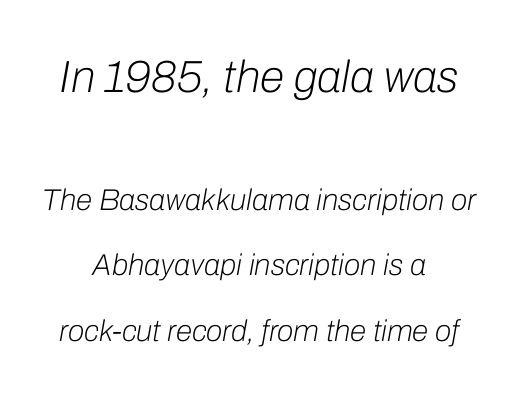
The image shows 45 px light type, italic (leaning right); set centered, loose line spacing (2.18x), normal letter spacing, not underlined; the first (top) block is 1.5x larger; low stroke contrast and a medium x-height.
